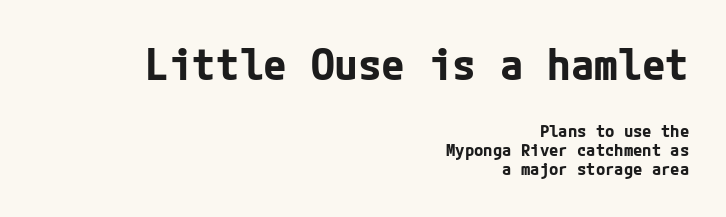
The image shows 43 px bold sans-serif type, upright; set right-aligned, tight line spacing (1.13x), normal letter spacing, not underlined; the first (top) block is 2.53x larger; low stroke contrast and a medium x-height.
